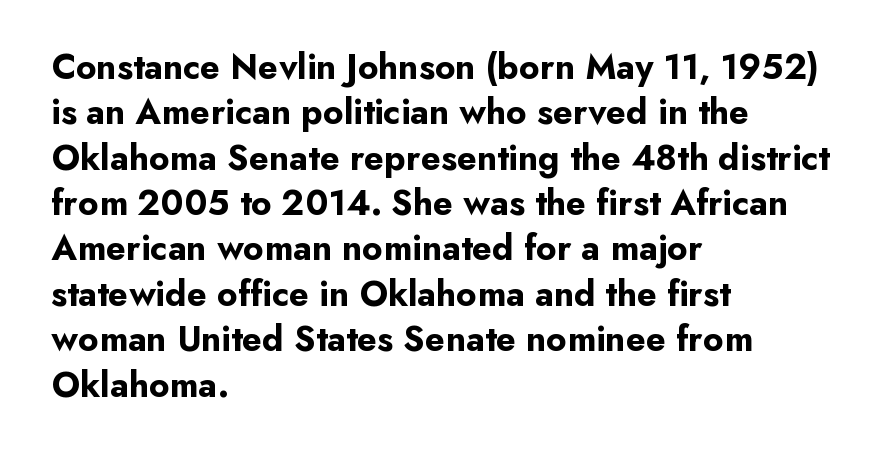
Decoration check: the copy has no underline. Honestly, the row spacing looks completely unremarkable. Weight: bold. If you drew a ruler down the left edge, every line would touch it. Every stem runs plumb, perpendicular to the baseline.
